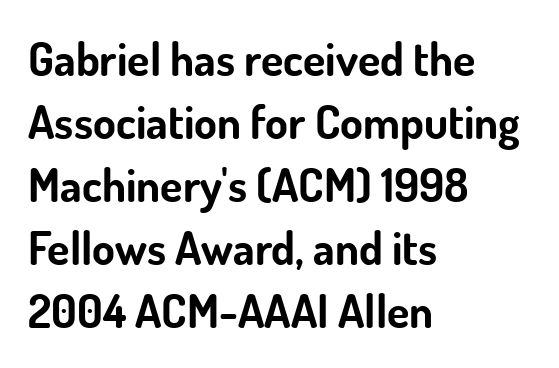
The image shows 46 px bold sans-serif type, upright; set left-aligned, normal line spacing (1.37x), normal letter spacing, not underlined; low stroke contrast and a small x-height.
